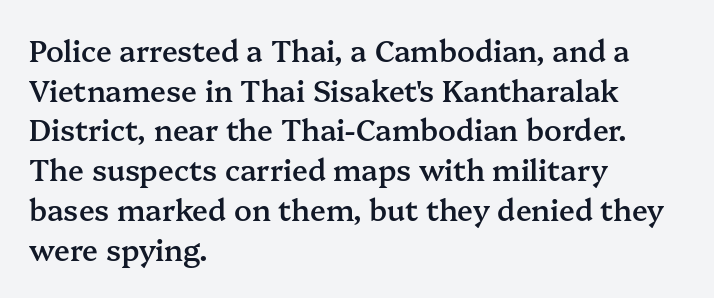
Q: Is the text bold? A: Semi-bold.
Q: Is the text italic (slanted)? A: No, it is upright.
Q: Is the typeface a serif or a sans-serif typeface? A: Serif.
Q: Is the text underlined? A: No.
Q: How is the paragraph aligned? A: Left-aligned.
Q: Is the spacing between letters normal or unusually wide? A: Normal.
Q: Is the spacing between lines tight, normal or loose? A: Normal.
Q: Width (condensed, normal, or wide)? A: Normal.
Q: Stroke contrast? A: Medium.
Q: x-height? A: Medium.
Q: Monospaced? A: No.
